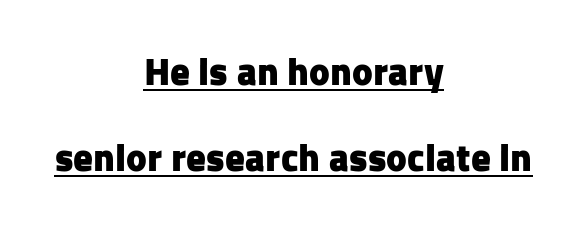
Heavy, bold letterforms. Unlike a traditional serif, this face leaves its strokes unadorned. This sample has the flowing, uneven cadence of proportional lettering. The lettering stays uniformly vertical, giving the passage a roman look. Does the leading feel generous? Absolutely, it's lavish.
